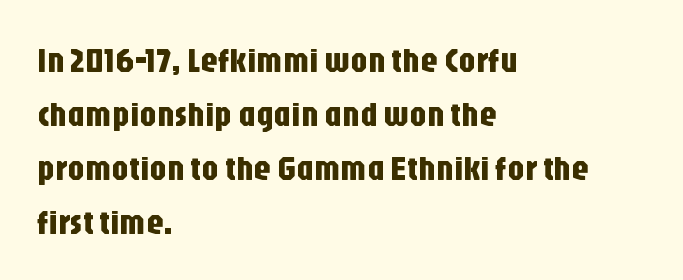
No extra tracking has been applied to these lines. Leading matches the norm, producing a regular column. Varying glyph widths throughout — classic text-font behaviour. The type family on display is of the sans-serif kind.
